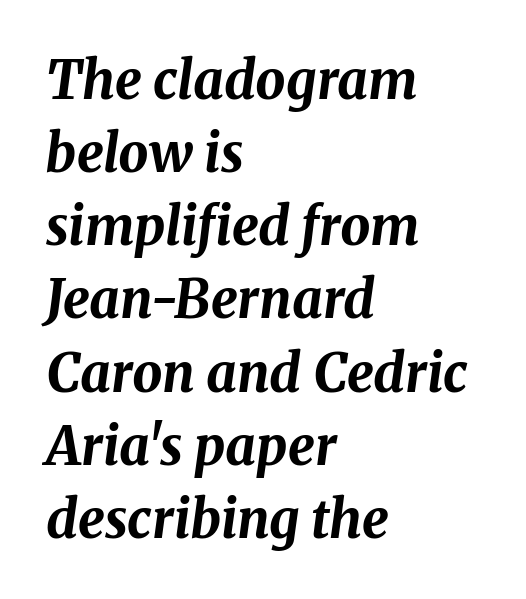
Q: Is the text bold? A: Yes.
Q: Is the text italic (slanted)? A: Yes, it leans right by about 8 degrees.
Q: Is the text underlined? A: No.
Q: How is the paragraph aligned? A: Left-aligned.
Q: Is the spacing between letters normal or unusually wide? A: Normal.
Q: Is the spacing between lines tight, normal or loose? A: Normal.
Q: Width (condensed, normal, or wide)? A: Normal.
Q: Stroke contrast? A: Medium.
Q: x-height? A: Medium.
Q: Monospaced? A: No.
